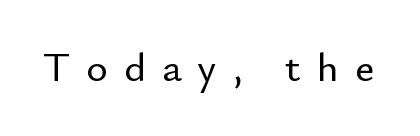
The image shows 41 px sans-serif type, upright; set unusually wide letter spacing (+0.39 em), not underlined; low stroke contrast and a small x-height.
